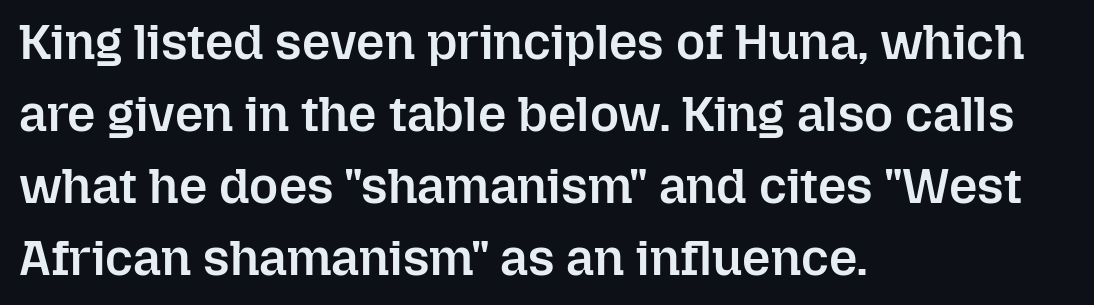
Q: Is the text bold? A: Semi-bold.
Q: Is the text italic (slanted)? A: No, it is upright.
Q: Is the text underlined? A: No.
Q: How is the paragraph aligned? A: Left-aligned.
Q: Is the spacing between letters normal or unusually wide? A: Normal.
Q: Is the spacing between lines tight, normal or loose? A: Normal.
Q: Width (condensed, normal, or wide)? A: Normal.
Q: Stroke contrast? A: Low.
Q: x-height? A: Medium.
Q: Monospaced? A: No.
